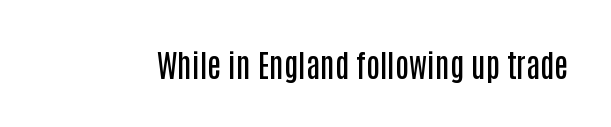
Q: Is the text bold? A: Semi-bold.
Q: Is the text italic (slanted)? A: No, it is upright.
Q: Is the typeface a serif or a sans-serif typeface? A: Sans-serif.
Q: Is the text underlined? A: No.
Q: Is the spacing between letters normal or unusually wide? A: Normal.
Q: Width (condensed, normal, or wide)? A: Condensed.
Q: Stroke contrast? A: Low.
Q: x-height? A: Large.
Q: Monospaced? A: No.
